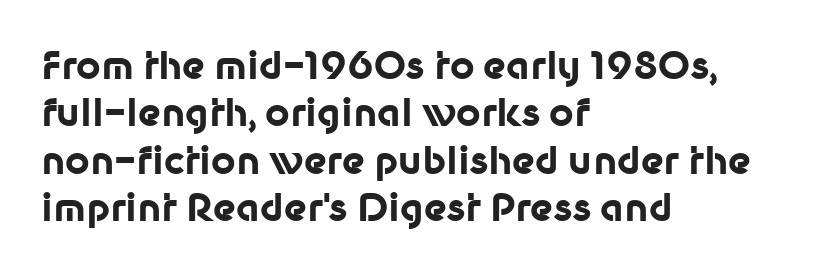
The image shows 38 px bold sans-serif type, upright; set left-aligned, normal line spacing (1.25x), normal letter spacing, not underlined; low stroke contrast and a medium x-height.
